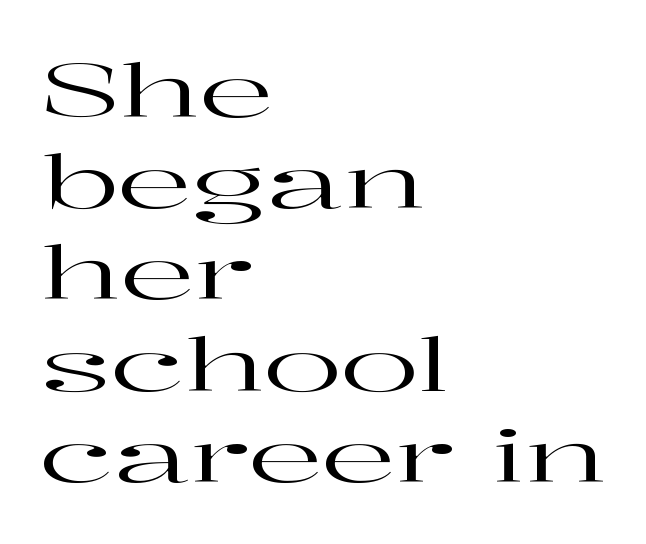
Q: Is the text italic (slanted)? A: No, it is upright.
Q: Is the typeface a serif or a sans-serif typeface? A: Serif.
Q: Is the text underlined? A: No.
Q: How is the paragraph aligned? A: Left-aligned.
Q: Is the spacing between letters normal or unusually wide? A: Normal.
Q: Is the spacing between lines tight, normal or loose? A: Normal.
Q: Width (condensed, normal, or wide)? A: Wide.
Q: Stroke contrast? A: High.
Q: x-height? A: Medium.
Q: Monospaced? A: No.
